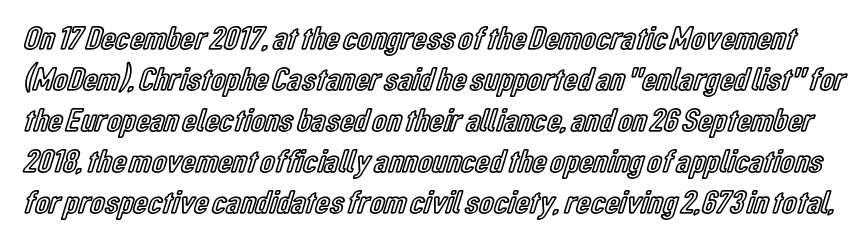
You could call the tracking neutral — neither tight nor loose. The string is rendered with underlining switched off. The passage shown is typed in a proportional face where columns would drift.
